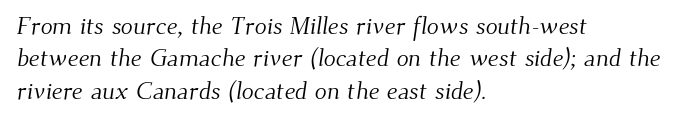
The image shows 25 px text type; set left-aligned, normal line spacing (1.3x), normal letter spacing, not underlined.
